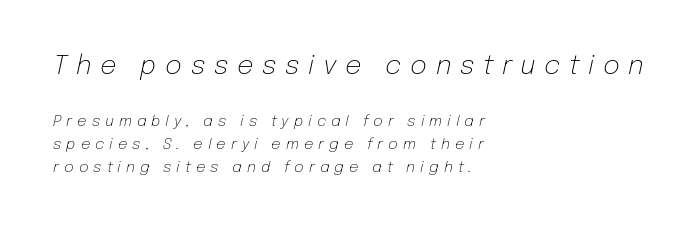
{"italic": "yes", "lean": "right", "slant_degrees": 12, "bold": "no", "underline": "no", "align": "left", "line_spacing": "normal", "line_spacing_ratio": 1.54, "letter_spacing": "wide", "letter_spacing_em": 0.33, "larger_block": "first", "size_ratio": 1.73, "glyph_px": 26}
